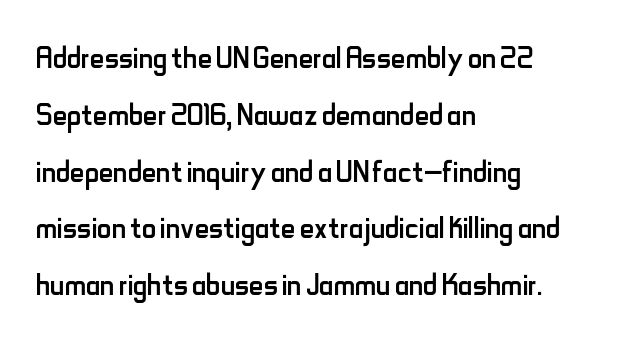
Successive baselines arrive at the customary interval. Caption: multi-line text, flush left, ragged right. The weight would be labelled regular, book, light, or lighter still. Unlike italic type, these characters show no tilt at all.
